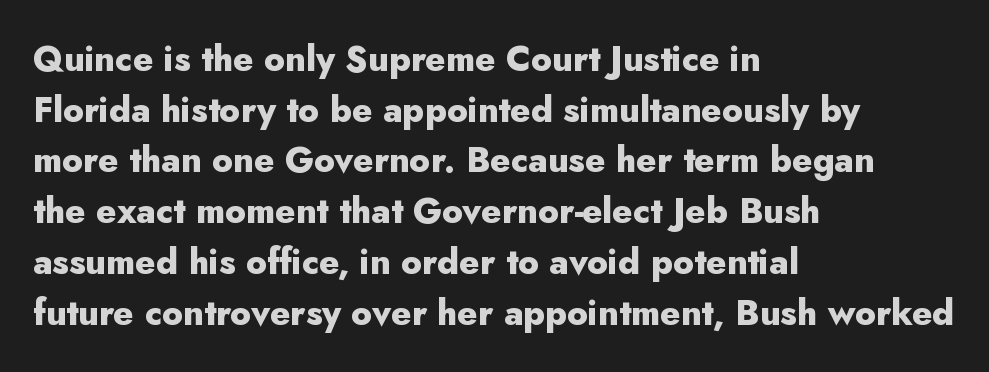
Caption: standard tracking, unaltered. Regular leading. This sample has the flowing, uneven cadence of proportional lettering. The compositor pushed each line to the left boundary. The rendering uses a bold face; every stroke is thick and dark. Beneath every word, the page is bare.
